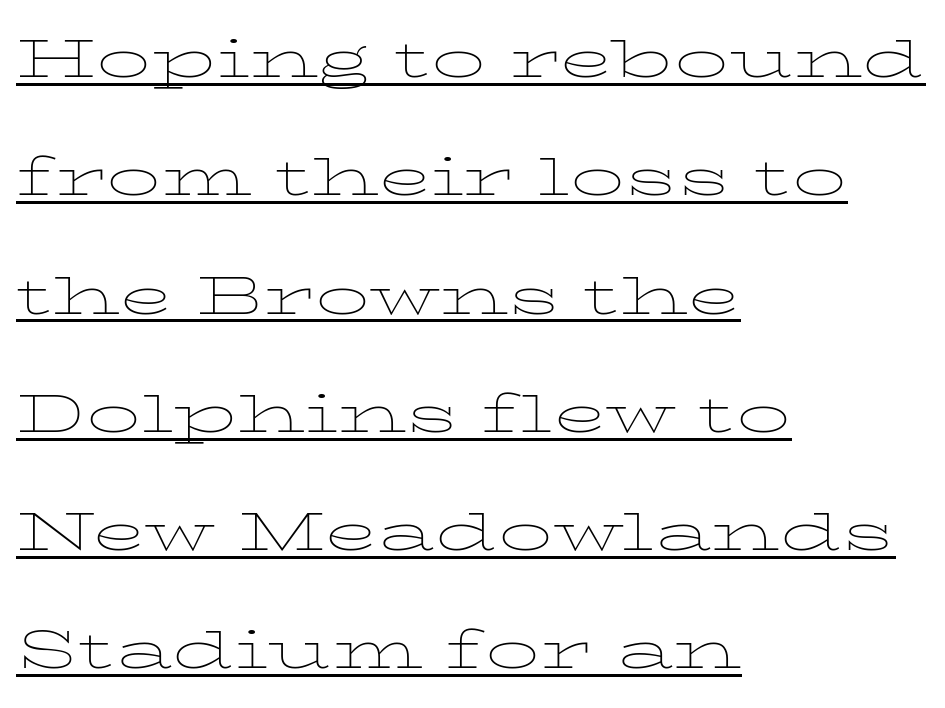
These lines were composed using upright roman letters. Typographically, this falls in the serif category. The weight tops out at a normal text grade. Leading is clearly above the norm, producing a sparse column.
